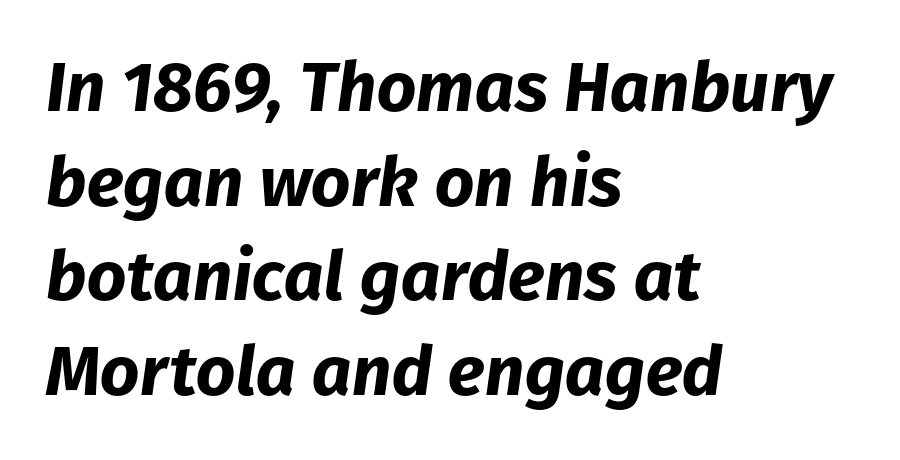
The image shows 69 px bold type, italic (leaning right); set left-aligned, normal line spacing (1.37x), normal letter spacing, not underlined; low stroke contrast and a medium x-height.
